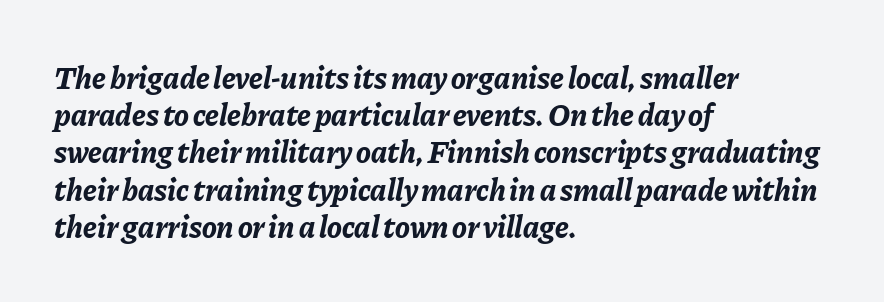
The image shows 31 px bold type, italic (leaning right); set left-aligned, line spacing 1.2x, normal letter spacing, not underlined; low stroke contrast and a medium x-height.
